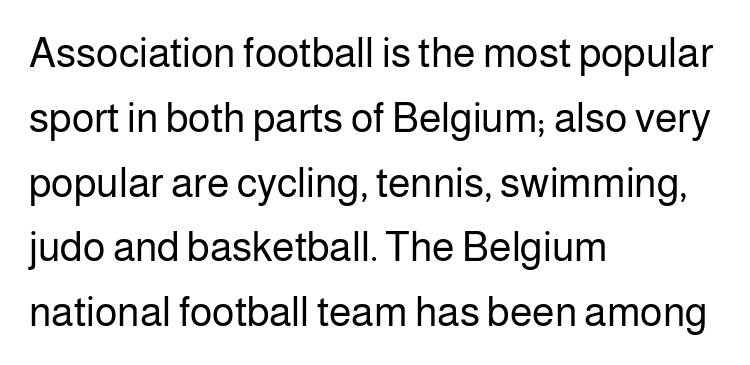
The image shows 41 px regular-weight sans-serif type, upright; set left-aligned, normal line spacing (1.58x), normal letter spacing, not underlined; low stroke contrast and a medium x-height.
